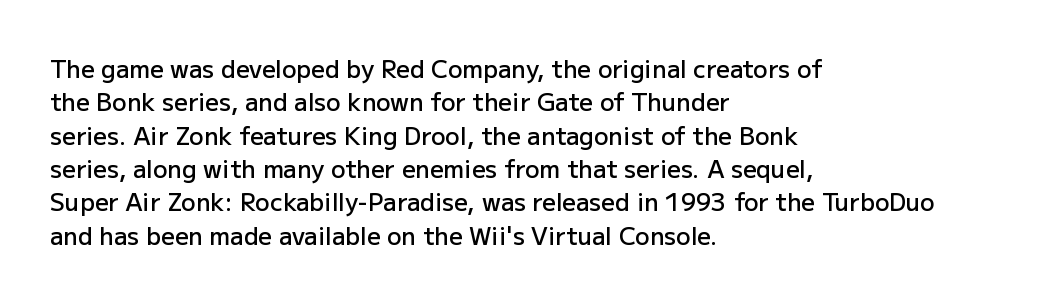
Q: Is the text bold? A: Semi-bold.
Q: Is the text italic (slanted)? A: No, it is upright.
Q: Is the text underlined? A: No.
Q: How is the paragraph aligned? A: Left-aligned.
Q: Is the spacing between letters normal or unusually wide? A: Normal.
Q: Is the spacing between lines tight, normal or loose? A: Normal.
